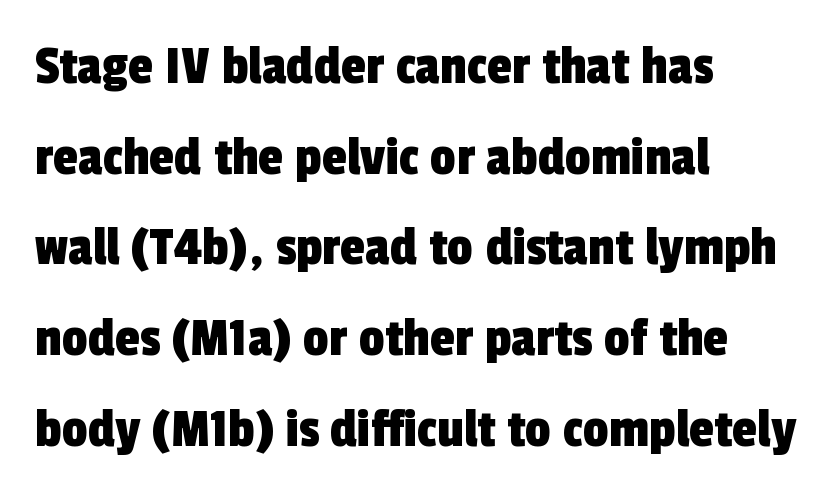
{"serif": "no", "width": "condensed", "x_height": "medium", "monospaced": "no", "underline": "no", "align": "left", "line_spacing": "normal", "line_spacing_ratio": 1.59, "letter_spacing": "normal", "letter_spacing_em": 0.0, "glyph_px": 57}
